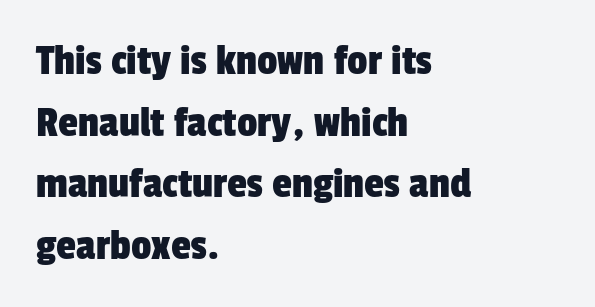
Vertically, the passage feels balanced, rows spaced as you'd expect. Caption: standard tracking, unaltered. Is this a fixed-width face? No — the glyphs have proportional, varying widths. Serifs: no, the terminals of the letterforms are clean.
